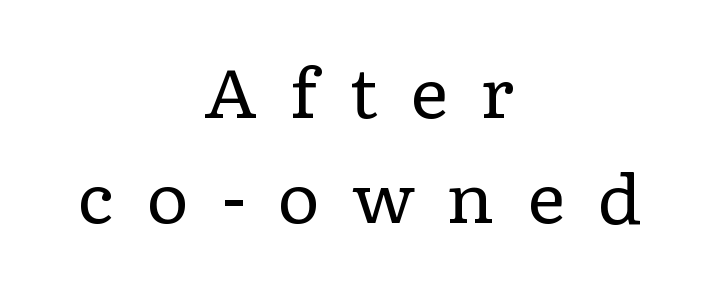
{"serif": "yes", "italic": "no", "bold": "no", "weight": "regular", "width": "wide", "stroke_contrast": "low", "x_height": "medium", "monospaced": "no", "underline": "no", "align": "center", "line_spacing": "normal", "line_spacing_ratio": 1.56, "letter_spacing": "wide", "letter_spacing_em": 0.47, "glyph_px": 67}
